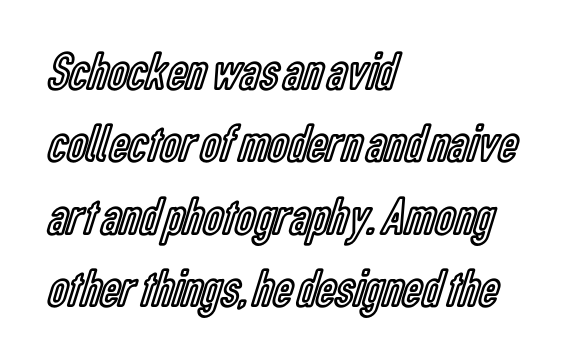
{"width": "condensed", "x_height": "medium", "monospaced": "no", "underline": "no", "align": "left", "line_spacing": "normal", "line_spacing_ratio": 1.34, "letter_spacing": "normal", "letter_spacing_em": 0.0, "glyph_px": 54}
